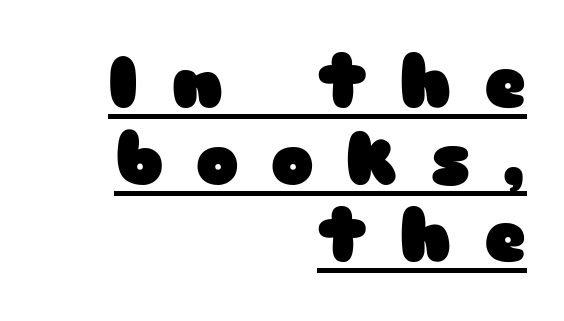
Q: Is the text bold? A: Yes.
Q: Is the text italic (slanted)? A: No, it is upright.
Q: Is the typeface a serif or a sans-serif typeface? A: Sans-serif.
Q: Is the text underlined? A: Yes.
Q: How is the paragraph aligned? A: Right-aligned.
Q: Is the spacing between letters normal or unusually wide? A: Unusually wide.
Q: Is the spacing between lines tight, normal or loose? A: Tight.
Q: Width (condensed, normal, or wide)? A: Wide.
Q: Stroke contrast? A: Low.
Q: x-height? A: Medium.
Q: Monospaced? A: No.
